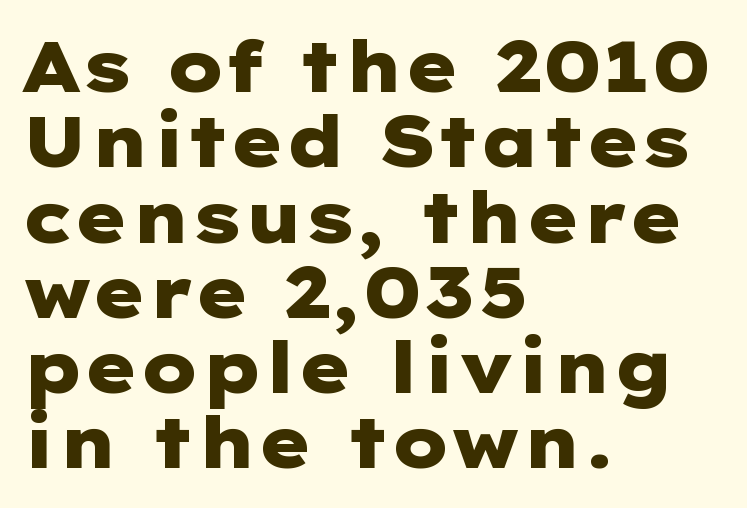
Q: Is the text bold? A: Yes.
Q: Is the text italic (slanted)? A: No, it is upright.
Q: Is the typeface a serif or a sans-serif typeface? A: Sans-serif.
Q: Is the text underlined? A: No.
Q: How is the paragraph aligned? A: Left-aligned.
Q: Is the spacing between letters normal or unusually wide? A: Normal.
Q: Is the spacing between lines tight, normal or loose? A: Tight.
Q: Width (condensed, normal, or wide)? A: Wide.
Q: Stroke contrast? A: Low.
Q: x-height? A: Medium.
